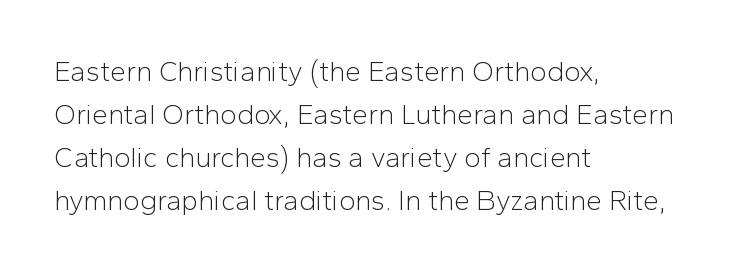
Q: Is the text bold? A: No.
Q: Is the text italic (slanted)? A: No, it is upright.
Q: Is the typeface a serif or a sans-serif typeface? A: Sans-serif.
Q: Is the text underlined? A: No.
Q: How is the paragraph aligned? A: Left-aligned.
Q: Is the spacing between letters normal or unusually wide? A: Normal.
Q: Is the spacing between lines tight, normal or loose? A: Normal.
Q: Width (condensed, normal, or wide)? A: Normal.
Q: Stroke contrast? A: Low.
Q: x-height? A: Medium.
Q: Monospaced? A: No.
